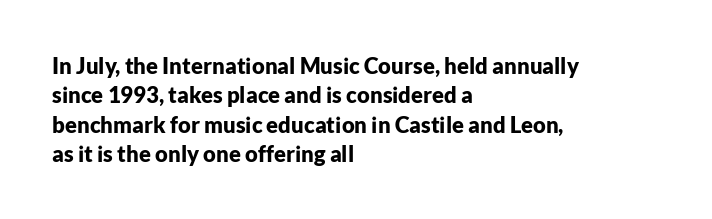
The image shows 22 px bold type, upright; set left-aligned, normal line spacing (1.33x), normal letter spacing, not underlined.
